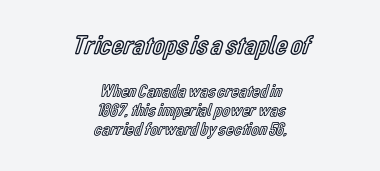
In this sample the first text group is rendered at the bigger scale. The compositor balanced each line on the midline. Only glyphs here, with clear space below each row. This sample uses plain, unmodified letter spacing.
